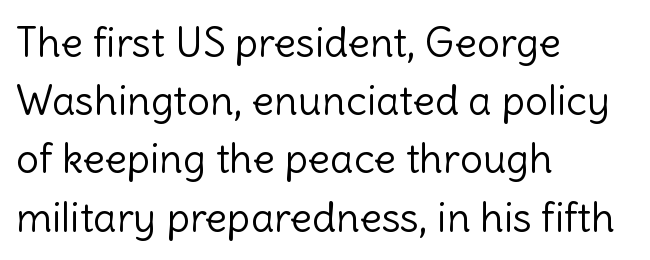
Q: Is the text bold? A: No.
Q: Is the text italic (slanted)? A: No, it is upright.
Q: Is the typeface a serif or a sans-serif typeface? A: Sans-serif.
Q: Is the text underlined? A: No.
Q: How is the paragraph aligned? A: Left-aligned.
Q: Is the spacing between letters normal or unusually wide? A: Normal.
Q: Is the spacing between lines tight, normal or loose? A: Normal.
Q: Width (condensed, normal, or wide)? A: Normal.
Q: x-height? A: Medium.
Q: Monospaced? A: No.
